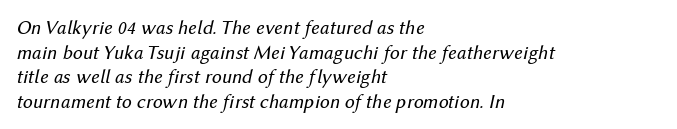
Q: Is the text bold? A: No.
Q: Is the text italic (slanted)? A: Yes, it leans right by about 12 degrees.
Q: Is the text underlined? A: No.
Q: How is the paragraph aligned? A: Left-aligned.
Q: Is the spacing between letters normal or unusually wide? A: Normal.
